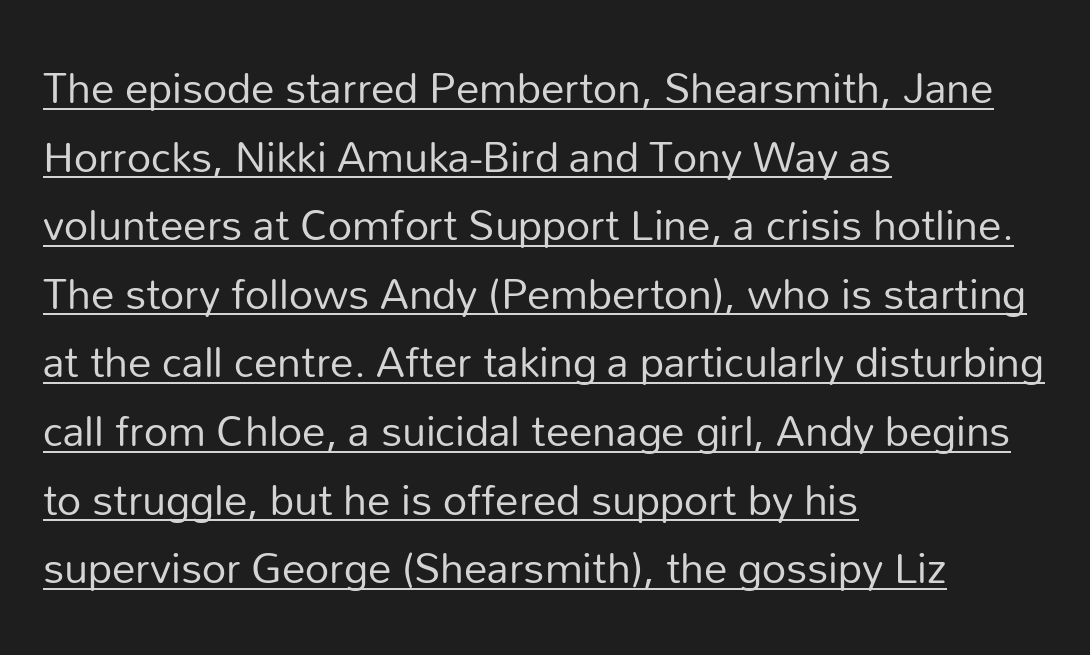
{"serif": "no", "italic": "no", "bold": "no", "weight": "regular", "width": "normal", "stroke_contrast": "low", "x_height": "medium", "monospaced": "no", "underline": "yes", "align": "left", "line_spacing": "normal", "line_spacing_ratio": 1.46, "letter_spacing": "normal", "letter_spacing_em": 0.0, "glyph_px": 47}
